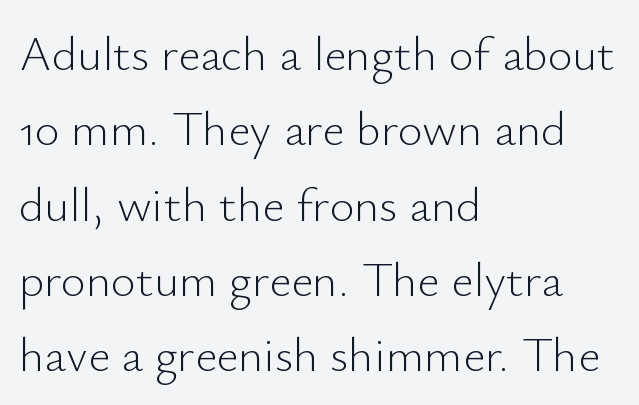
{"serif": "no", "italic": "no", "bold": "no", "weight": "light", "width": "normal", "stroke_contrast": "low", "x_height": "small", "monospaced": "no", "underline": "no", "align": "left", "line_spacing": "normal", "line_spacing_ratio": 1.57, "letter_spacing": "normal", "letter_spacing_em": 0.0, "glyph_px": 48}
